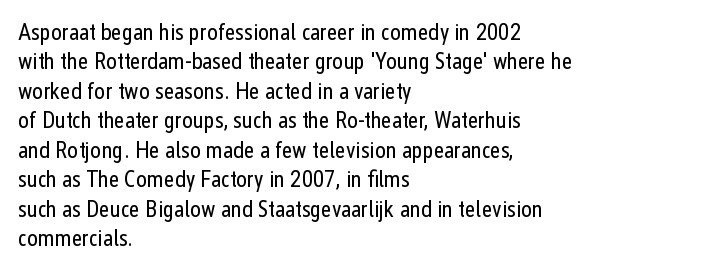
Q: Is the text bold? A: No.
Q: Is the text italic (slanted)? A: No, it is upright.
Q: Is the text underlined? A: No.
Q: How is the paragraph aligned? A: Left-aligned.
Q: Is the spacing between letters normal or unusually wide? A: Normal.
Q: Is the spacing between lines tight, normal or loose? A: Normal.
